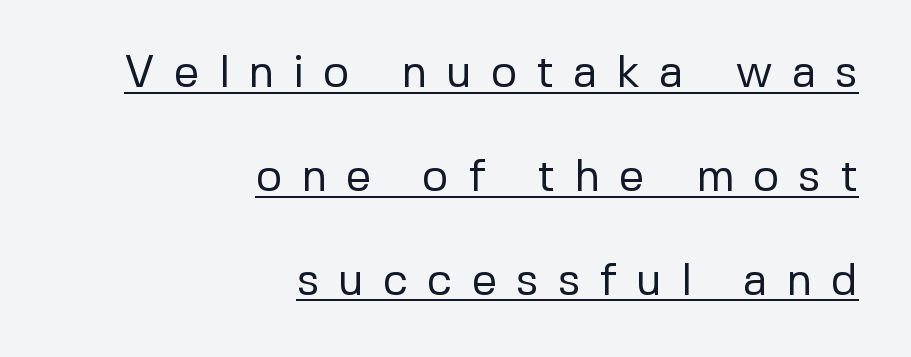
{"serif": "no", "italic": "no", "bold": "no", "weight": "regular", "width": "normal", "stroke_contrast": "low", "x_height": "medium", "monospaced": "no", "underline": "yes", "align": "right", "line_spacing": "loose", "line_spacing_ratio": 2.31, "letter_spacing": "wide", "letter_spacing_em": 0.42, "glyph_px": 45}
